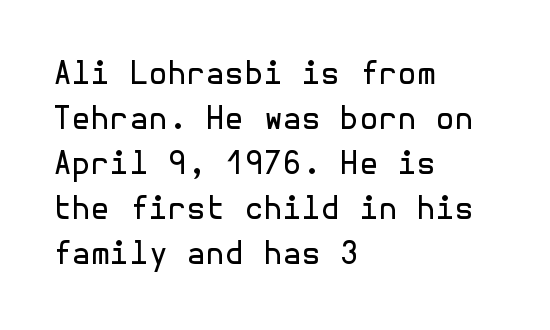
The image shows 31 px regular-weight sans-serif type, upright; set left-aligned, normal line spacing (1.45x), normal letter spacing, not underlined; a medium x-height.
